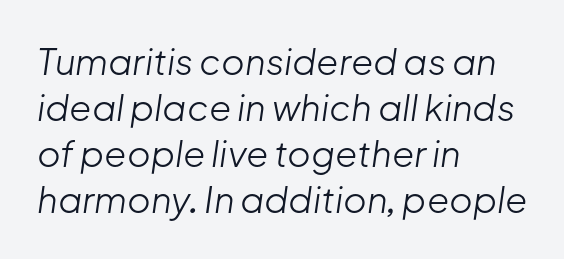
{"italic": "yes", "lean": "right", "slant_degrees": 8, "bold": "no", "weight": "light", "width": "normal", "stroke_contrast": "low", "x_height": "medium", "monospaced": "no", "underline": "no", "align": "left", "line_spacing": "normal", "line_spacing_ratio": 1.28, "letter_spacing": "normal", "letter_spacing_em": 0.0, "glyph_px": 36}
